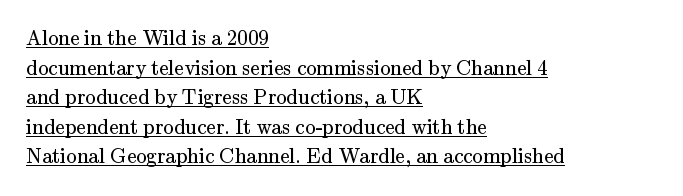
{"italic": "no", "bold": "no", "underline": "yes", "align": "left", "line_spacing": "normal", "line_spacing_ratio": 1.41, "letter_spacing": "normal", "letter_spacing_em": 0.0, "glyph_px": 21}
